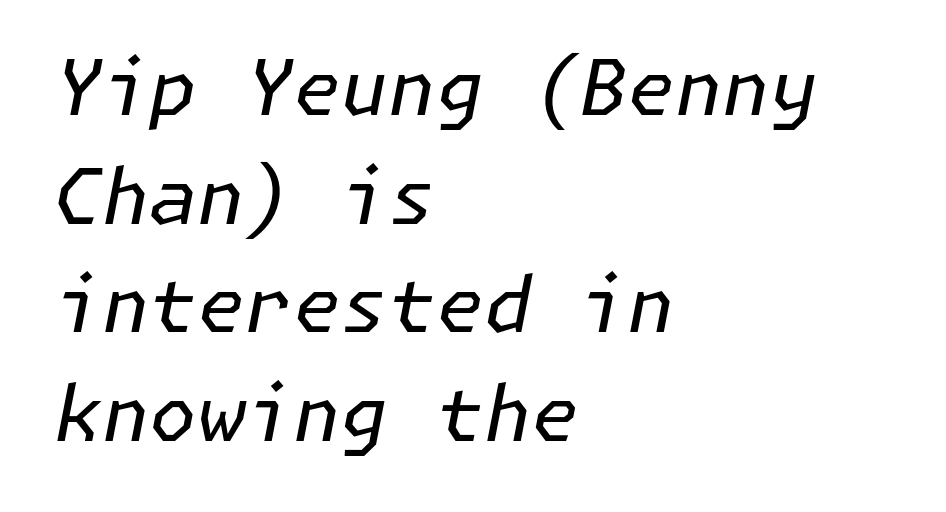
Q: Is the text bold? A: No.
Q: Is the text italic (slanted)? A: Yes, it leans right by about 11 degrees.
Q: Is the text underlined? A: No.
Q: How is the paragraph aligned? A: Left-aligned.
Q: Is the spacing between letters normal or unusually wide? A: Normal.
Q: Is the spacing between lines tight, normal or loose? A: Normal.
Q: Width (condensed, normal, or wide)? A: Normal.
Q: Stroke contrast? A: Low.
Q: x-height? A: Medium.
